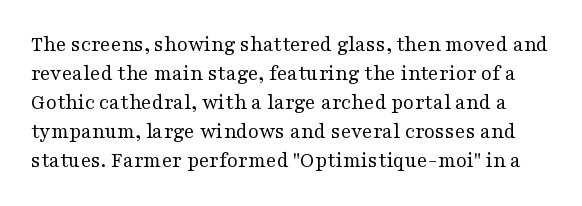
The image shows 22 px text type, upright; set normal line spacing (1.32x), normal letter spacing, not underlined.
